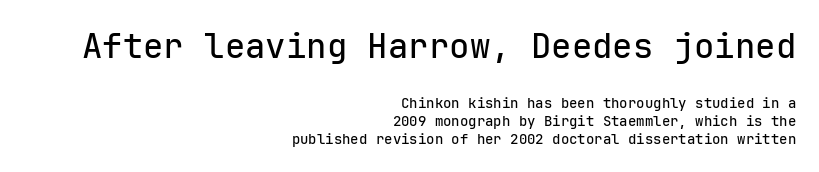
This sample has the even, mechanical cadence of fixed-width lettering. Summary of vertical rhythm: regular, with standard interline spacing. Every stem runs plumb, perpendicular to the baseline. The passage shown is not underscored anywhere.
